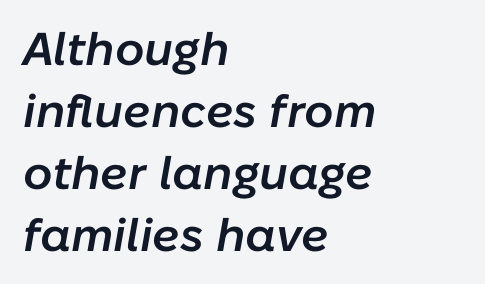
The image shows 46 px semibold type, italic (leaning right); set left-aligned, normal line spacing (1.35x), normal letter spacing, not underlined; low stroke contrast and a medium x-height.
